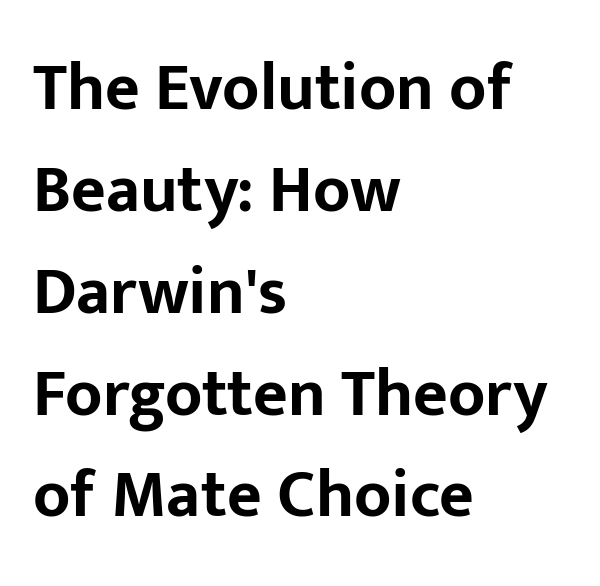
{"serif": "no", "italic": "no", "bold": "yes", "weight": "bold", "width": "normal", "stroke_contrast": "low", "x_height": "medium", "monospaced": "no", "underline": "no", "align": "left", "line_spacing": "normal", "line_spacing_ratio": 1.52, "letter_spacing": "normal", "letter_spacing_em": 0.0, "glyph_px": 67}
